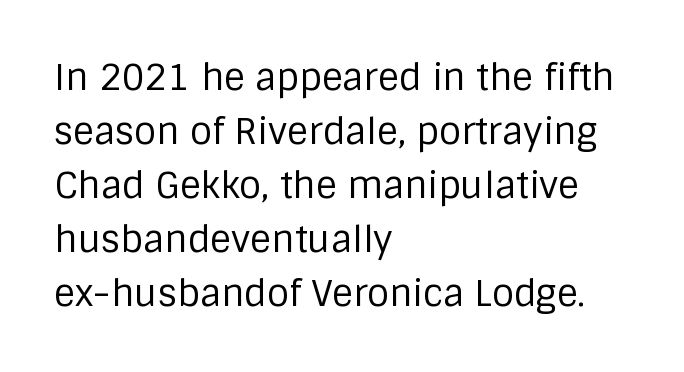
{"serif": "no", "italic": "no", "bold": "no", "weight": "regular", "width": "normal", "stroke_contrast": "low", "x_height": "large", "monospaced": "no", "underline": "no", "align": "left", "line_spacing": "normal", "line_spacing_ratio": 1.5, "letter_spacing": "normal", "letter_spacing_em": 0.0, "glyph_px": 36}
